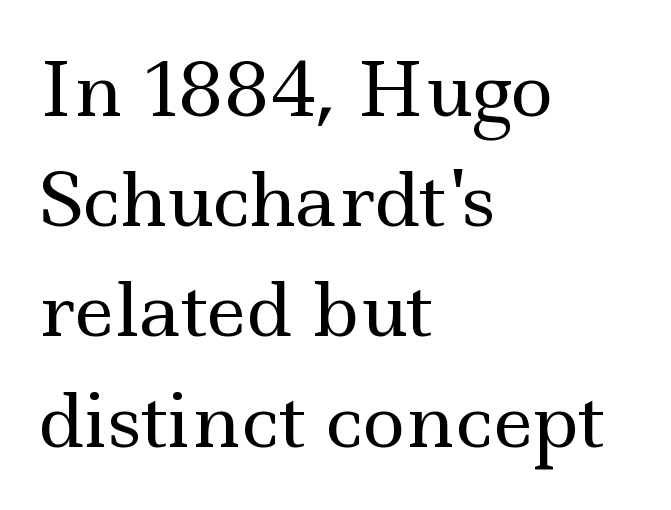
Q: Is the text bold? A: No.
Q: Is the text italic (slanted)? A: No, it is upright.
Q: Is the typeface a serif or a sans-serif typeface? A: Serif.
Q: Is the text underlined? A: No.
Q: How is the paragraph aligned? A: Left-aligned.
Q: Is the spacing between letters normal or unusually wide? A: Normal.
Q: Is the spacing between lines tight, normal or loose? A: Normal.
Q: Width (condensed, normal, or wide)? A: Wide.
Q: x-height? A: Small.
Q: Monospaced? A: No.
